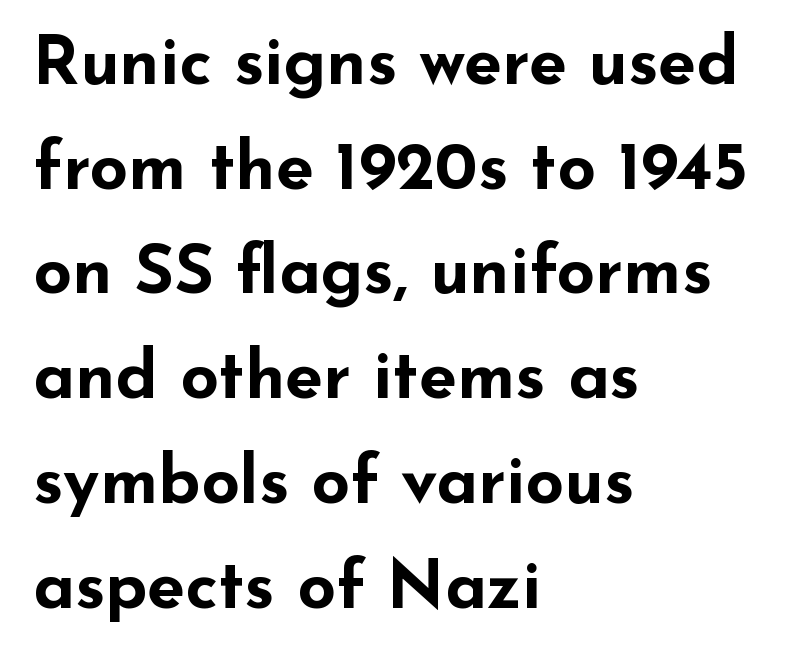
Is this a fixed-width face? No — the glyphs have proportional, varying widths. A classic flush-left, rag-right setting is used for this passage. Line spacing here is normal. How are the letters spaced? Ordinarily, with no added tracking. The characters display no serif detailing; their extremities are plain.
